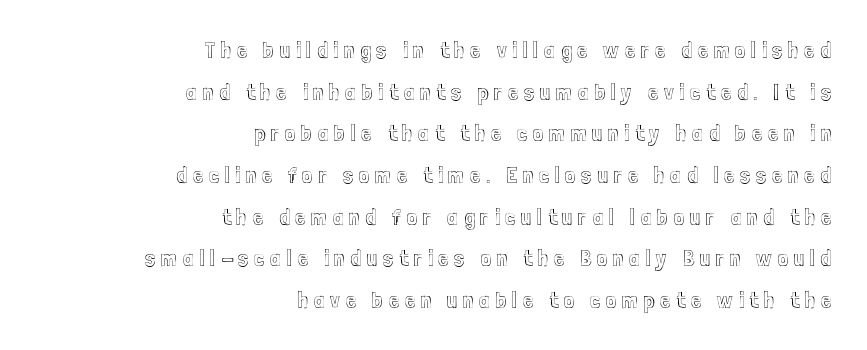
{"italic": "no", "underline": "no", "align": "right", "line_spacing_ratio": 1.81, "letter_spacing": "wide", "letter_spacing_em": 0.25, "glyph_px": 23}
